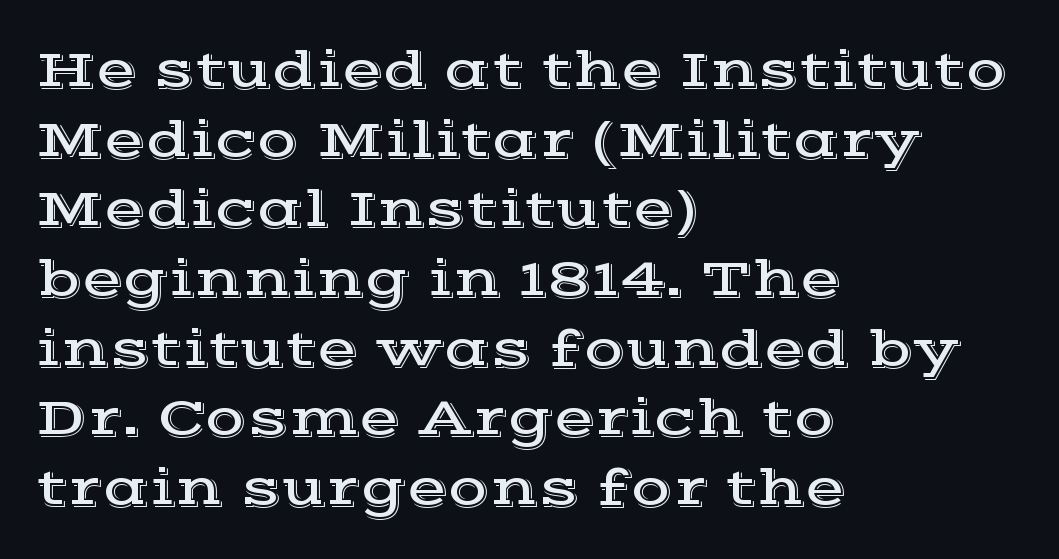
The image shows 54 px wide serif type, upright; set left-aligned, normal line spacing (1.29x), normal letter spacing, not underlined; a medium x-height.
